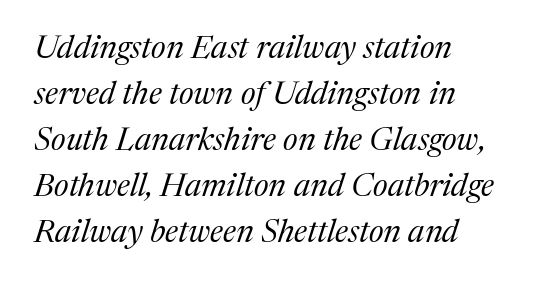
{"serif": "yes", "italic": "yes", "lean": "right", "slant_degrees": 17, "bold": "no", "weight": "regular", "width": "normal", "stroke_contrast": "medium", "x_height": "medium", "monospaced": "no", "underline": "no", "align": "left", "line_spacing": "normal", "line_spacing_ratio": 1.44, "letter_spacing": "normal", "letter_spacing_em": 0.0, "glyph_px": 32}
